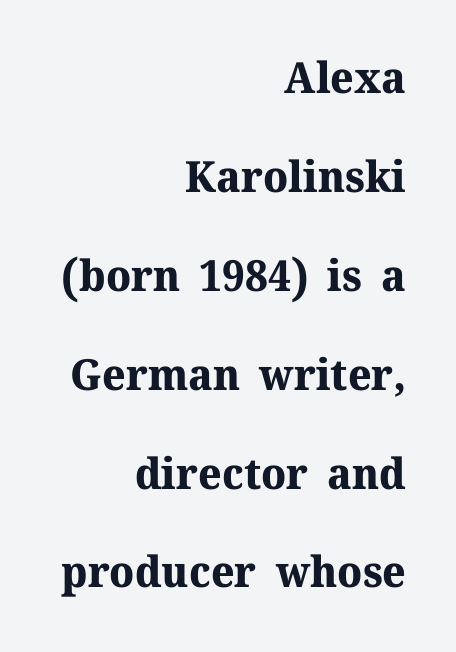
The image shows 43 px bold serif type, upright; set right-aligned, loose line spacing (2.3x), normal letter spacing, not underlined; medium stroke contrast and a medium x-height.
